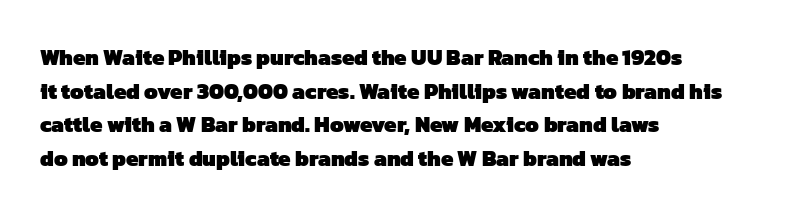
Q: Is the text bold? A: Yes.
Q: Is the text underlined? A: No.
Q: How is the paragraph aligned? A: Left-aligned.
Q: Is the spacing between letters normal or unusually wide? A: Normal.
Q: Is the spacing between lines tight, normal or loose? A: Normal.
